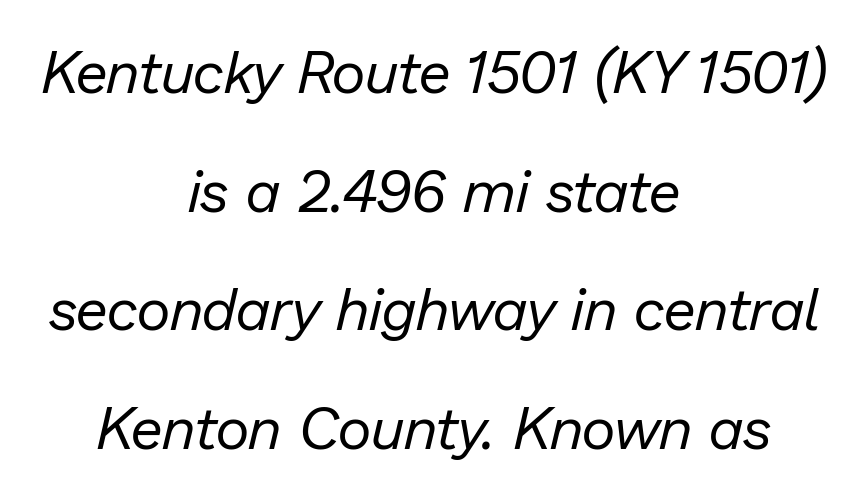
Notice how the passage keeps no hard edge, just a central spine. Yep, that's italic — everything's leaning. The area under the type is left untouched. Think standard paragraph weight, or any step lighter than that. You could not count columns in this text — the font is proportionally spaced.
